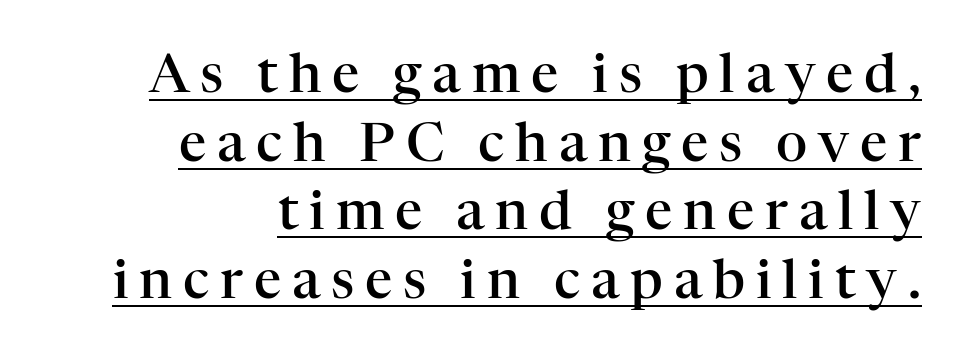
Q: Is the text bold? A: Semi-bold.
Q: Is the text italic (slanted)? A: No, it is upright.
Q: Is the typeface a serif or a sans-serif typeface? A: Serif.
Q: Is the text underlined? A: Yes.
Q: Is the spacing between letters normal or unusually wide? A: Unusually wide.
Q: Is the spacing between lines tight, normal or loose? A: Normal.
Q: Width (condensed, normal, or wide)? A: Normal.
Q: Stroke contrast? A: High.
Q: x-height? A: Medium.
Q: Monospaced? A: No.
